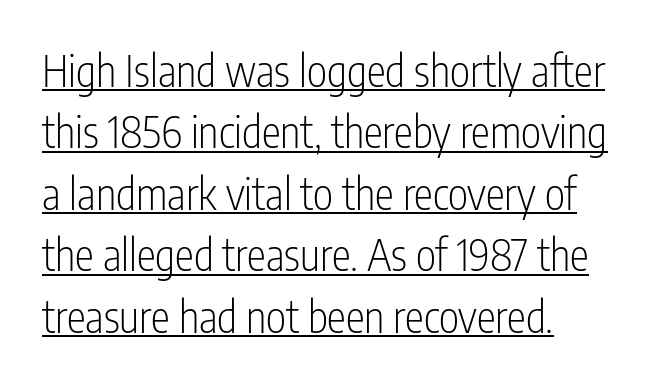
Q: Is the text bold? A: No.
Q: Is the text italic (slanted)? A: No, it is upright.
Q: Is the typeface a serif or a sans-serif typeface? A: Sans-serif.
Q: Is the text underlined? A: Yes.
Q: How is the paragraph aligned? A: Left-aligned.
Q: Is the spacing between letters normal or unusually wide? A: Normal.
Q: Is the spacing between lines tight, normal or loose? A: Normal.
Q: Width (condensed, normal, or wide)? A: Condensed.
Q: Stroke contrast? A: Low.
Q: x-height? A: Medium.
Q: Monospaced? A: No.
